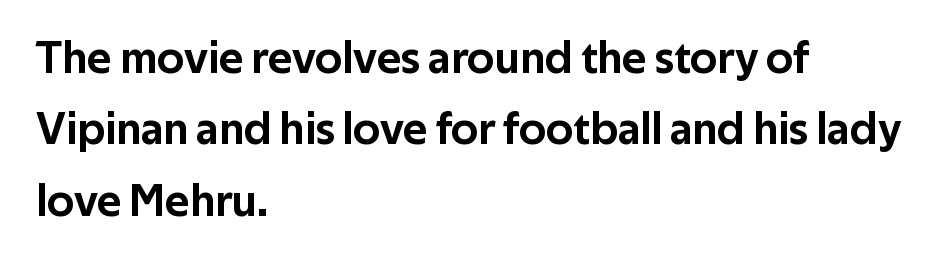
The image shows 46 px sans-serif type, upright; set left-aligned, normal line spacing (1.55x), normal letter spacing, not underlined; low stroke contrast and a medium x-height.
